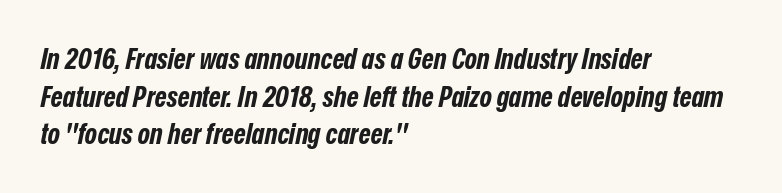
Q: Is the text bold? A: Yes.
Q: Is the text italic (slanted)? A: Yes, it leans right by about 12 degrees.
Q: Is the text underlined? A: No.
Q: How is the paragraph aligned? A: Left-aligned.
Q: Is the spacing between letters normal or unusually wide? A: Normal.
Q: Is the spacing between lines tight, normal or loose? A: Normal.
Q: Width (condensed, normal, or wide)? A: Condensed.
Q: Stroke contrast? A: Low.
Q: x-height? A: Medium.
Q: Monospaced? A: No.
